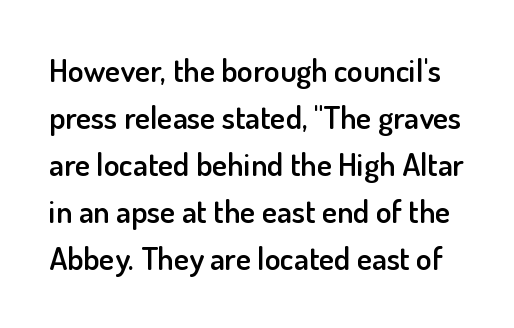
Plain, unruled lines of type. Character widths vary here, with narrow letters taking less room than wide ones. Font category for this specimen: sans-serif. The typesetting leans somewhat heavy: a semibold. Ordinary non-slanted type is in use. Quick note: interline space is typical.
